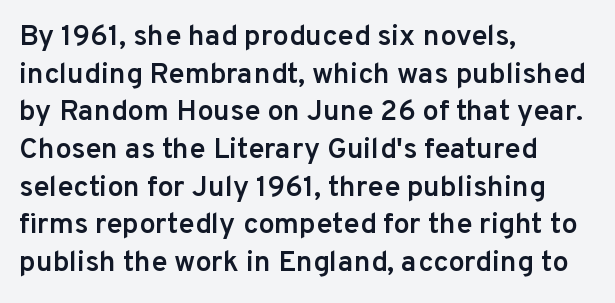
Q: Is the text bold? A: Semi-bold.
Q: Is the text italic (slanted)? A: No, it is upright.
Q: Is the typeface a serif or a sans-serif typeface? A: Sans-serif.
Q: Is the text underlined? A: No.
Q: How is the paragraph aligned? A: Left-aligned.
Q: Is the spacing between letters normal or unusually wide? A: Normal.
Q: Is the spacing between lines tight, normal or loose? A: Normal.
Q: Width (condensed, normal, or wide)? A: Normal.
Q: Stroke contrast? A: Low.
Q: x-height? A: Medium.
Q: Monospaced? A: No.
